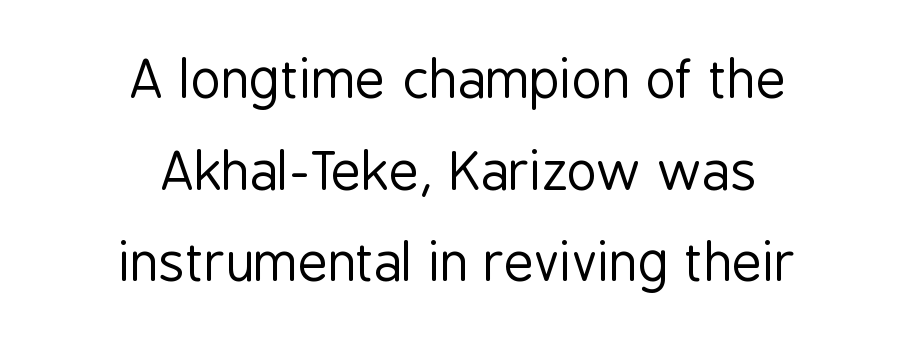
{"serif": "no", "italic": "no", "bold": "no", "weight": "regular", "width": "condensed", "stroke_contrast": "low", "x_height": "medium", "monospaced": "no", "underline": "no", "align": "center", "line_spacing_ratio": 1.76, "letter_spacing": "normal", "letter_spacing_em": 0.0, "glyph_px": 52}
